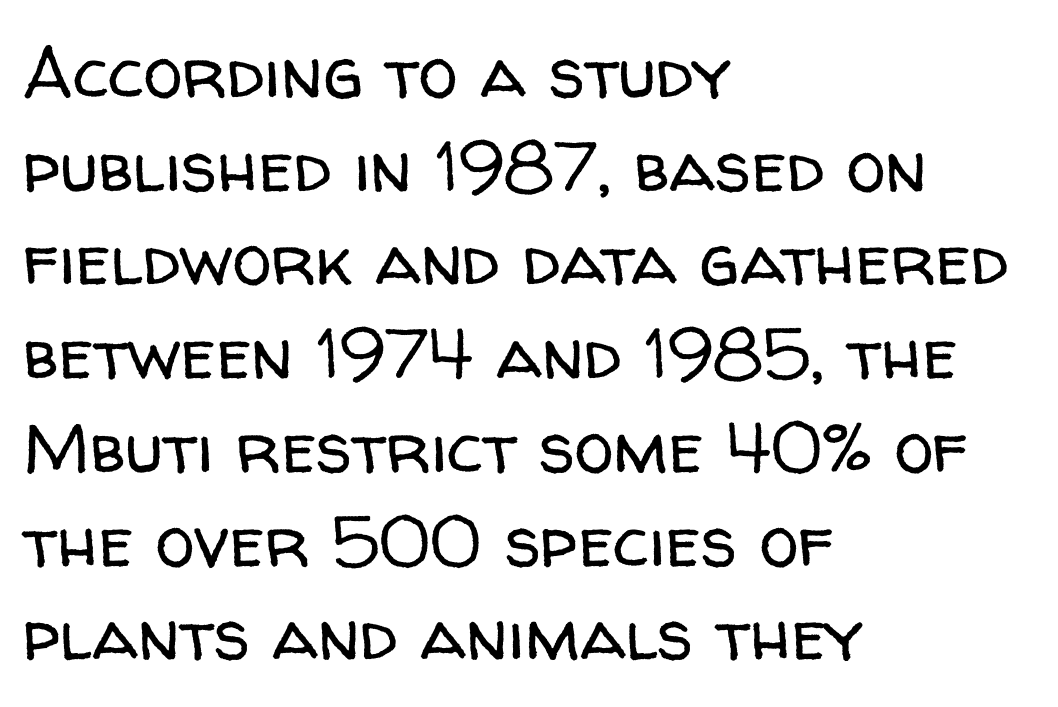
The image shows 71 px regular-weight sans-serif type, upright; set left-aligned, normal line spacing (1.32x), normal letter spacing, not underlined; low stroke contrast and a medium x-height.
